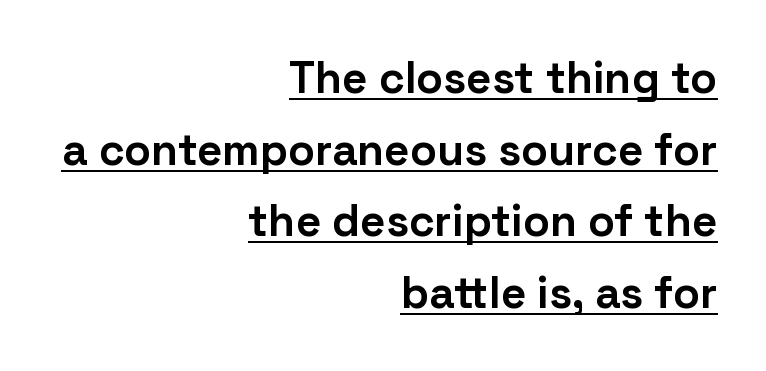
{"serif": "no", "italic": "no", "bold": "yes", "weight": "bold", "width": "normal", "stroke_contrast": "low", "x_height": "medium", "monospaced": "no", "underline": "yes", "align": "right", "line_spacing": "normal", "line_spacing_ratio": 1.63, "letter_spacing": "normal", "letter_spacing_em": 0.0, "glyph_px": 44}
